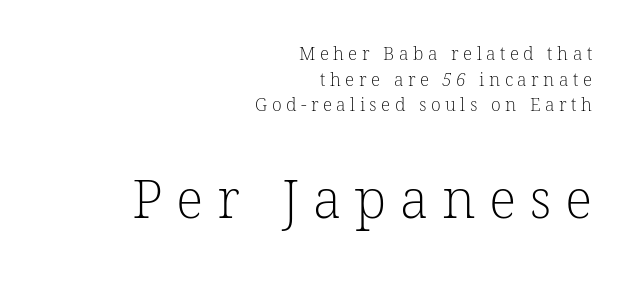
Glance below the letters and you will spot only blank space. All the whitespace from short lines collects on the left. This layout puts the modest block above and the oversized block below. Serifs: yes, visible at the terminals of the letterforms. Short note: letters widely spaced.
